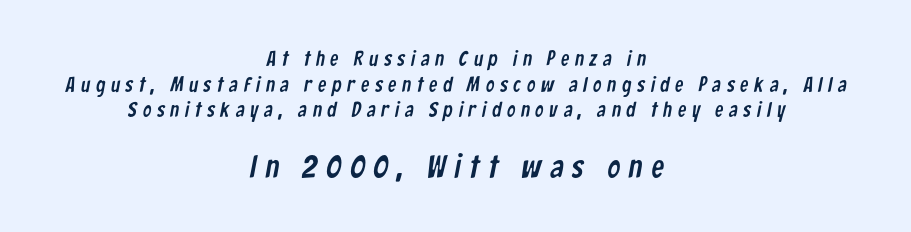
The more generous point size was reserved for the lower chunk. The rendering inserts visible extra space after every character. Character widths vary here, with narrow letters taking less room than wide ones. Descenders are the only things crossing below the line. To sum up the face: it is a sans, with no serifs.
